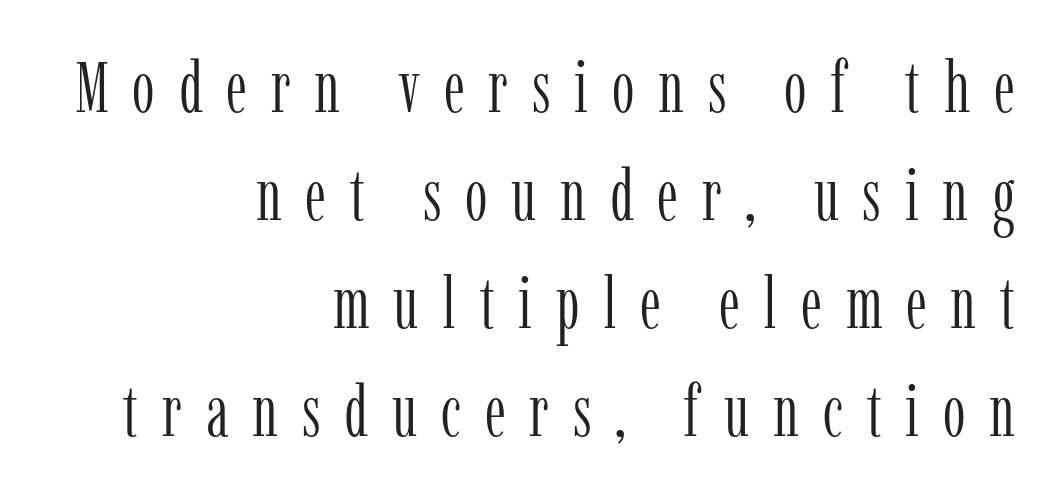
The image shows 72 px light, condensed serif type, upright; set right-aligned, normal line spacing (1.5x), unusually wide letter spacing (+0.33 em), not underlined; low stroke contrast and a medium x-height.
